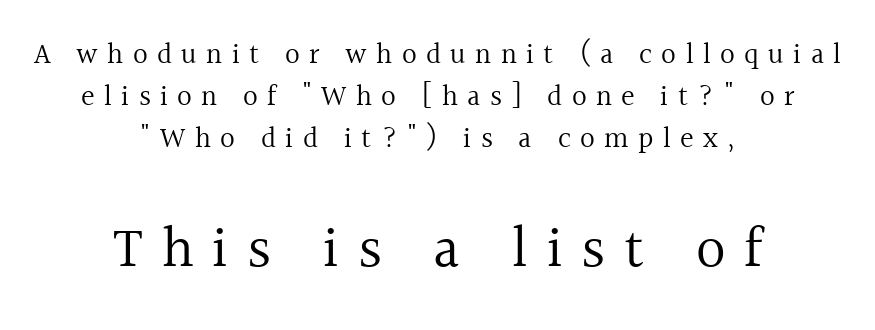
Nothing heavy about these letters — not bold at all. This rendering widens character spacing well past its baseline value. The whitespace from short lines is split evenly between both sides. Each letter keeps its own natural width here, so spacing adapts to shape. Italic? Not at all — the glyphs are vertical.
